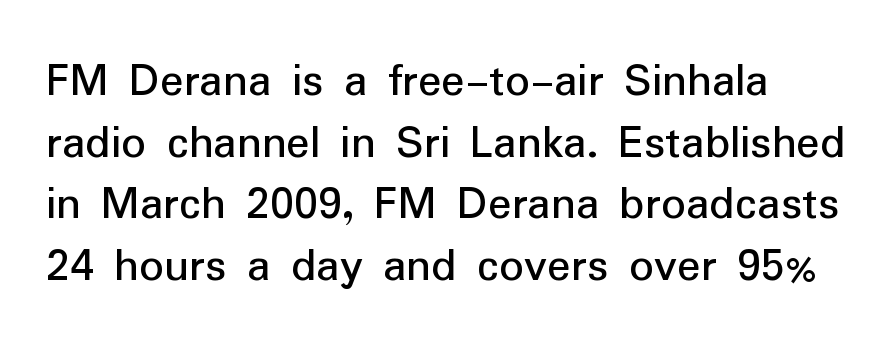
Each word holds together tightly as a unit, with standard inter-letter gaps. Here the designer chose a conventional face with non-uniform glyph widths. Check the space under the baseline: it is left empty. Serifs: no, the terminals of the letterforms are clean. The typesetter chose a ragged-right arrangement here.
